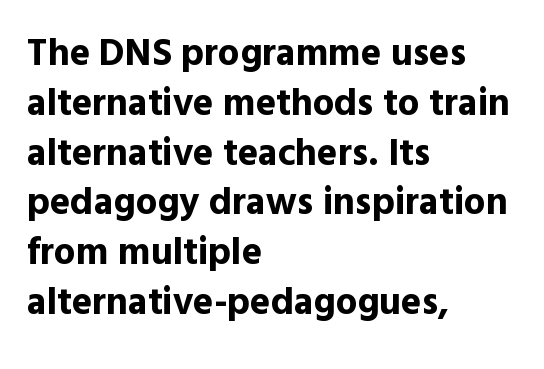
Observe the ordinary spacing: letters are neighbours, not strangers. Leftover space on each line is placed entirely after the last word. Successive baselines arrive at the customary interval. This is heavy type, rendered in bold. A typesetter would label this face a sans.
